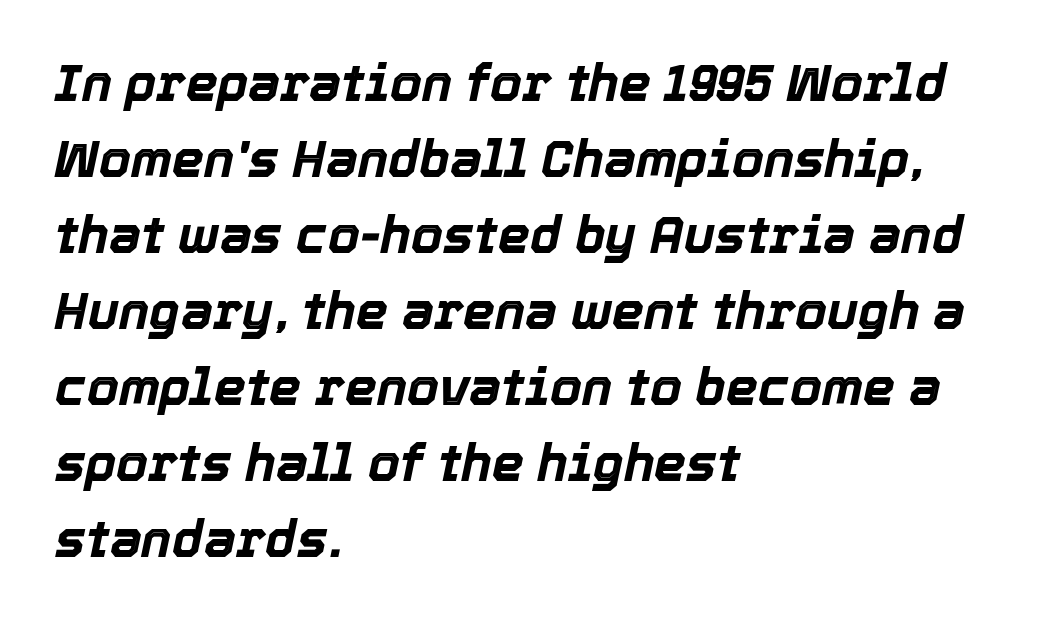
The image shows 51 px bold type, italic (leaning right); set left-aligned, normal line spacing (1.49x), normal letter spacing, not underlined; a medium x-height.
